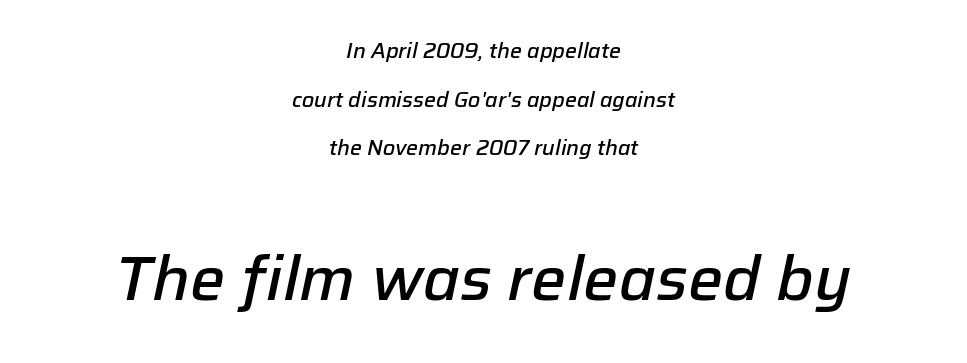
This rendering leaves character spacing at its baseline value. Rendered with sloped, italic letterforms. Students, observe: this is what heavily led, spacious text looks like. Character widths vary here, with narrow letters taking less room than wide ones. These lines carry some extra weight — a demibold, not a full bold. Small over large — that's the arrangement of the two blocks here.
